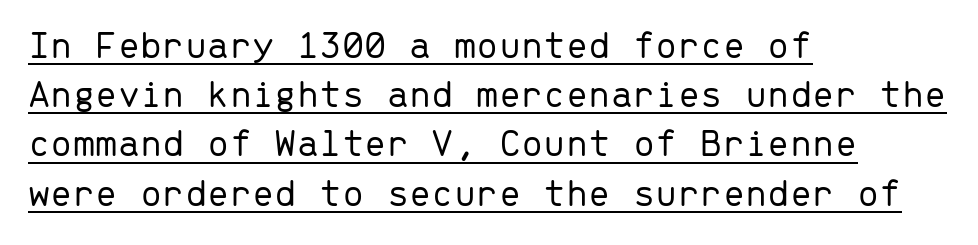
The image shows 40 px light sans-serif type, upright, monospaced; set left-aligned, line spacing 1.23x, normal letter spacing, underlined; low stroke contrast and a medium x-height.
